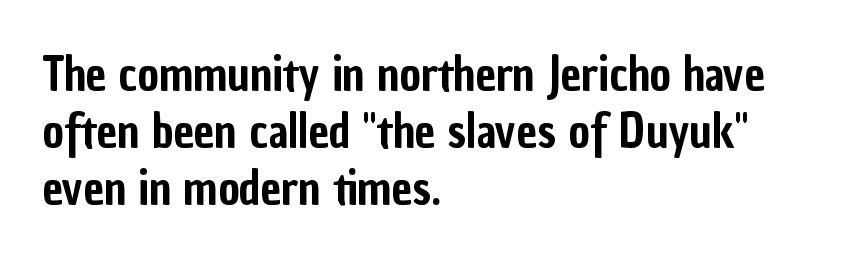
Vertical strokes here are truly vertical. Just letters on the line, the space beneath them empty. Look at the tracking — it's just the regular setting, nothing added. All the whitespace from short lines collects on the right.
